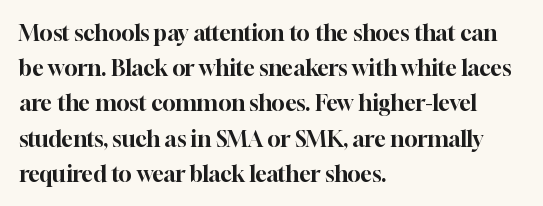
The face used here is rendered with its standard letterfit. A bare baseline throughout the passage. The compositor pushed each line to the left boundary. Regarding leading, the lines here are spaced in the standard way.
